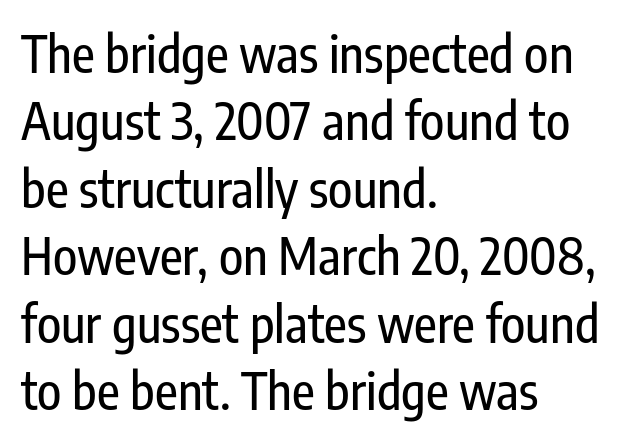
Notice how the passage keeps a crisp vertical edge on the left only. Unmarked baselines from the first word to the last. Reading down the column, the eye jumps a familiar distance to each next line. Look at the tracking — it's just the regular setting, nothing added. If you drew a line through each stem, it would be perfectly vertical.
